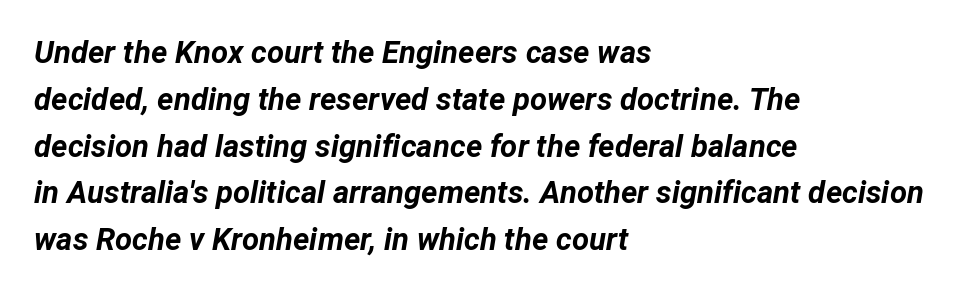
Every row of glyphs begins at an identical x-position on the left. The face used here is proportionally spaced, like ordinary book or web type. The specimen omits any rule beneath the text block's lines. Set as a true bold cut, around the 700 mark. Notice how descenders clear the ascenders below comfortably — that's standard leading.
